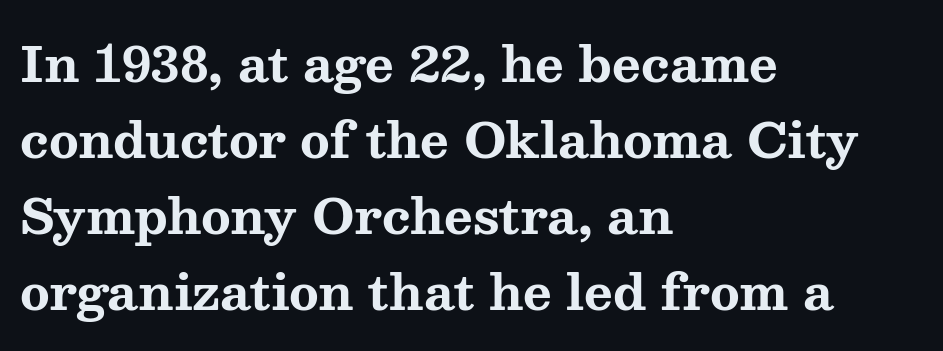
Each word holds together tightly as a unit, with standard inter-letter gaps. Think of a printed novel: that variable character pitch is what you see here. As a designer I'd log this as weight 700, bold. A typesetter would call this leading conventional body-copy spacing.
